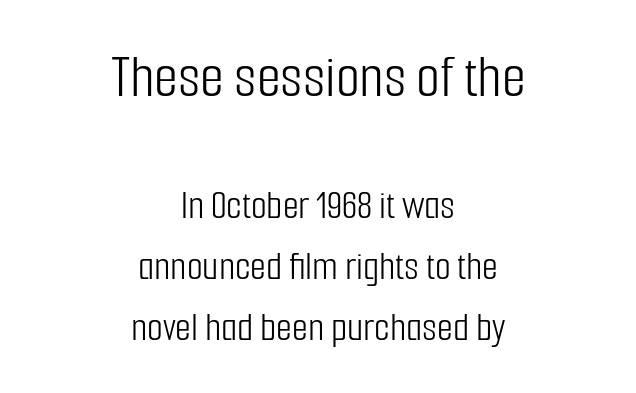
{"serif": "no", "italic": "no", "bold": "no", "weight": "light", "width": "condensed", "stroke_contrast": "low", "x_height": "medium", "monospaced": "no", "underline": "no", "align": "center", "line_spacing": "normal", "line_spacing_ratio": 1.48, "letter_spacing": "normal", "letter_spacing_em": 0.0, "larger_block": "first", "size_ratio": 1.51, "glyph_px": 62}
